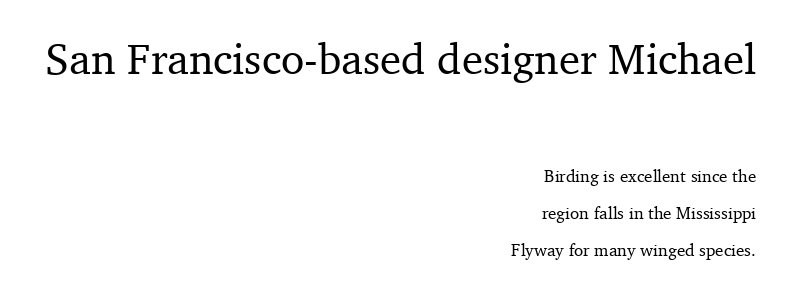
Q: Is the text italic (slanted)? A: No, it is upright.
Q: Is the typeface a serif or a sans-serif typeface? A: Serif.
Q: Is the text underlined? A: No.
Q: How is the paragraph aligned? A: Right-aligned.
Q: Is the spacing between letters normal or unusually wide? A: Normal.
Q: Is the spacing between lines tight, normal or loose? A: Loose.
Q: Which block of text is set in a larger size, the first (top) or the second (bottom)? A: The first (top) one.
Q: Width (condensed, normal, or wide)? A: Normal.
Q: Stroke contrast? A: Medium.
Q: x-height? A: Medium.
Q: Monospaced? A: No.
